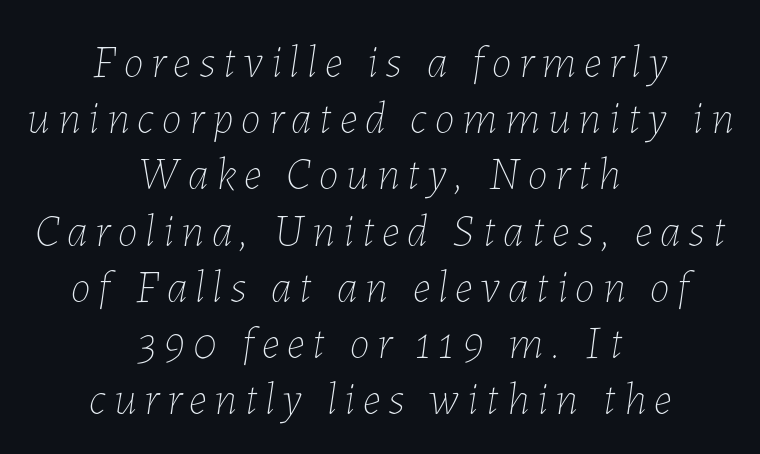
The image shows 45 px thin type, italic (leaning right); set centered, normal line spacing (1.25x), not underlined; low stroke contrast and a medium x-height.
